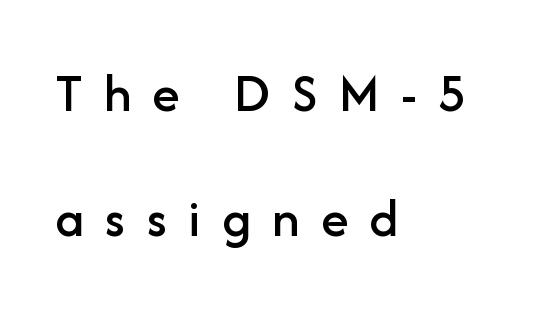
The image shows 56 px sans-serif type, upright; set left-aligned, loose line spacing (2.24x), unusually wide letter spacing (+0.38 em), not underlined; low stroke contrast and a medium x-height.
